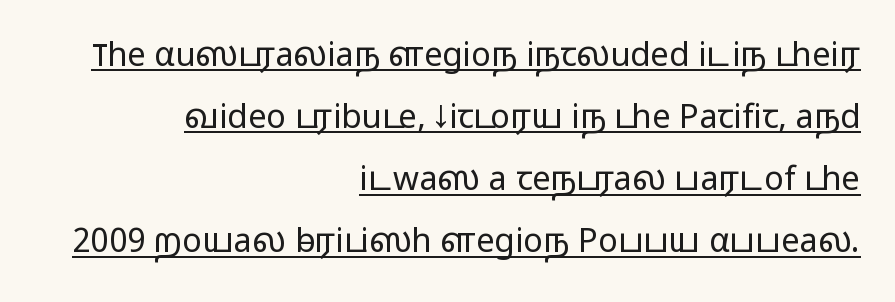
Q: Is the text bold? A: No.
Q: Is the text italic (slanted)? A: No, it is upright.
Q: Is the typeface a serif or a sans-serif typeface? A: Sans-serif.
Q: Is the text underlined? A: Yes.
Q: How is the paragraph aligned? A: Right-aligned.
Q: Is the spacing between letters normal or unusually wide? A: Normal.
Q: Width (condensed, normal, or wide)? A: Wide.
Q: Stroke contrast? A: Low.
Q: x-height? A: Medium.
Q: Monospaced? A: No.
